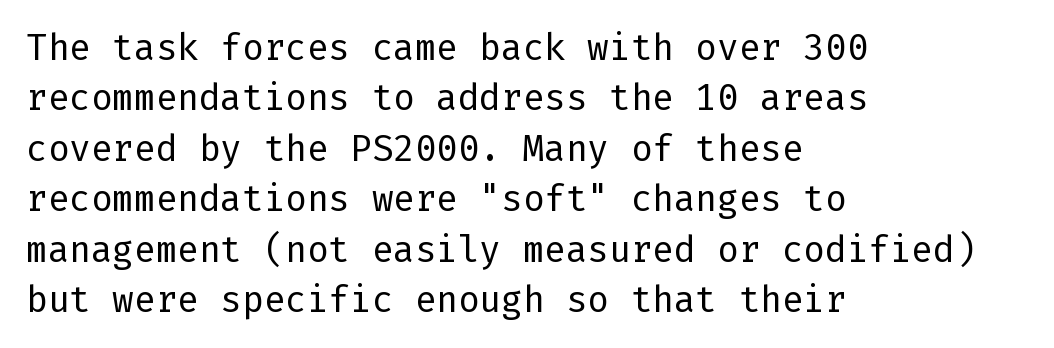
The image shows 36 px regular-weight sans-serif type, upright; set left-aligned, normal line spacing (1.4x), normal letter spacing, not underlined; low stroke contrast and a medium x-height.
